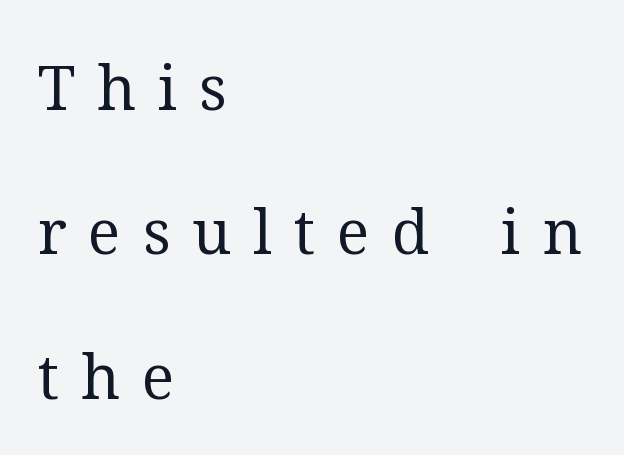
Each letter keeps its own natural width here, so spacing adapts to shape. Check where the strokes stop: tiny serifs finish them off. When letters stand straight like this, we call the style roman or upright. Clear beneath every line of the passage. Notice how the passage keeps a crisp vertical edge on the left only. Stroke mass is kept to a normal reading level or below.
